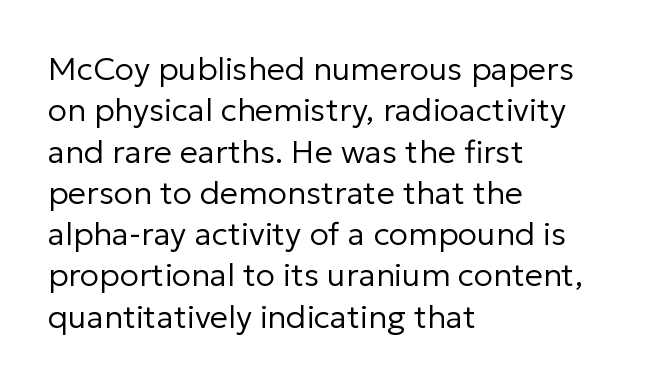
The image shows 32 px regular-weight sans-serif type, upright; set left-aligned, normal line spacing (1.29x), normal letter spacing, not underlined; low stroke contrast and a medium x-height.
